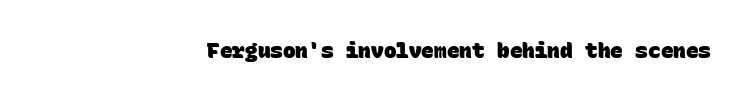
The image shows 21 px bold type; set right-aligned, normal letter spacing, not underlined.
